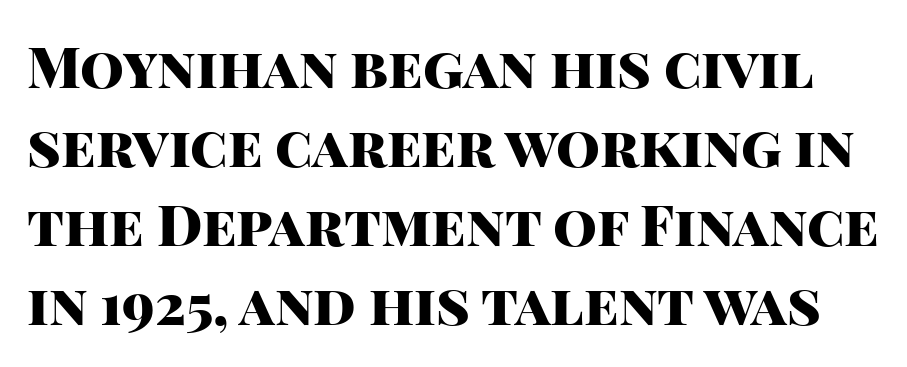
The image shows 56 px heavy sans-serif type, upright; set normal line spacing (1.41x), normal letter spacing, not underlined; high stroke contrast and a large x-height.
